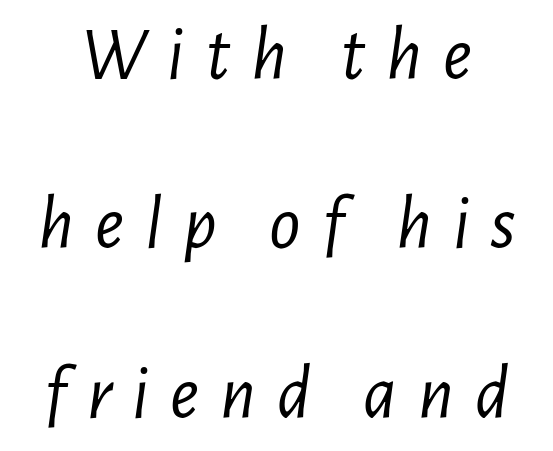
The image shows 77 px light, condensed type, italic (leaning right); set loose line spacing (2.2x), unusually wide letter spacing (+0.27 em), not underlined; low stroke contrast and a medium x-height.
